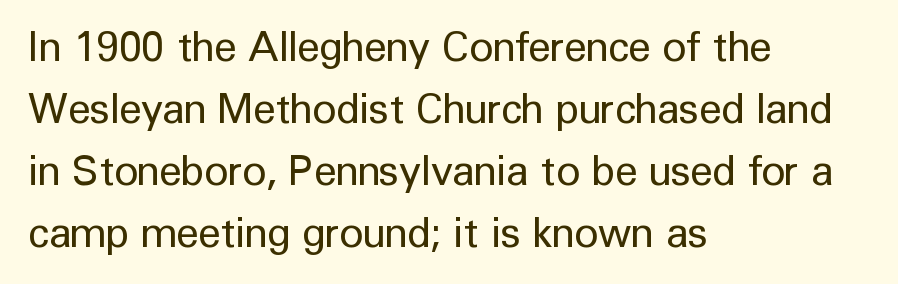
The image shows 41 px regular-weight sans-serif type, upright; set left-aligned, normal line spacing (1.51x), normal letter spacing, not underlined; low stroke contrast and a medium x-height.
